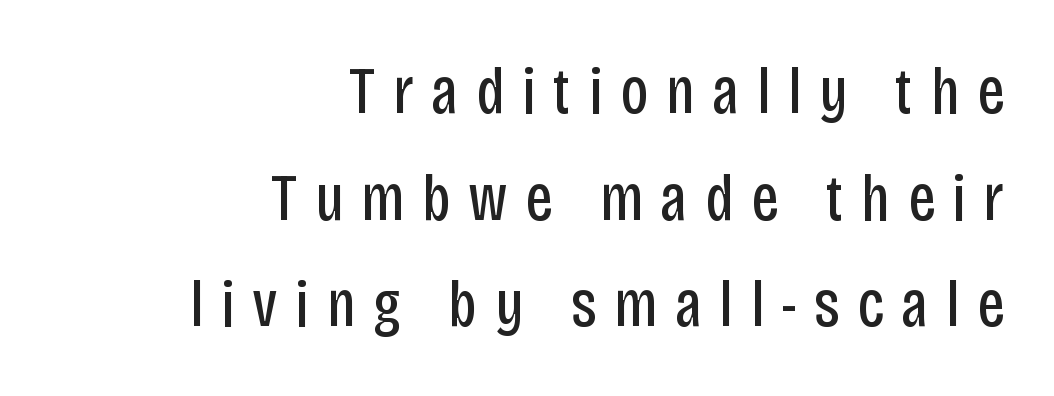
Q: Is the text bold? A: No.
Q: Is the text italic (slanted)? A: No, it is upright.
Q: Is the typeface a serif or a sans-serif typeface? A: Sans-serif.
Q: Is the text underlined? A: No.
Q: How is the paragraph aligned? A: Right-aligned.
Q: Is the spacing between letters normal or unusually wide? A: Unusually wide.
Q: Is the spacing between lines tight, normal or loose? A: Normal.
Q: Width (condensed, normal, or wide)? A: Condensed.
Q: Stroke contrast? A: Low.
Q: x-height? A: Large.
Q: Monospaced? A: No.
